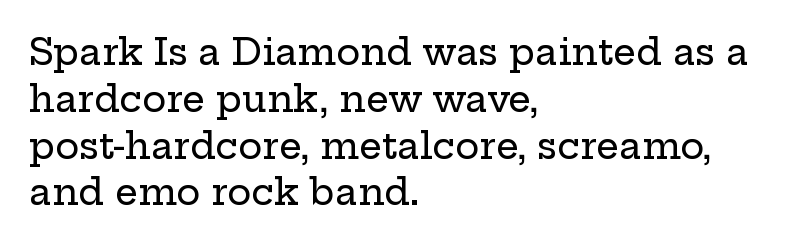
Does the type have serifs? Yes, each stem ends in a small foot. Honestly, the letter spacing is just normal — you wouldn't notice it. Varying glyph widths throughout — classic text-font behaviour. Regarding leading, the lines here are spaced in the standard way.
